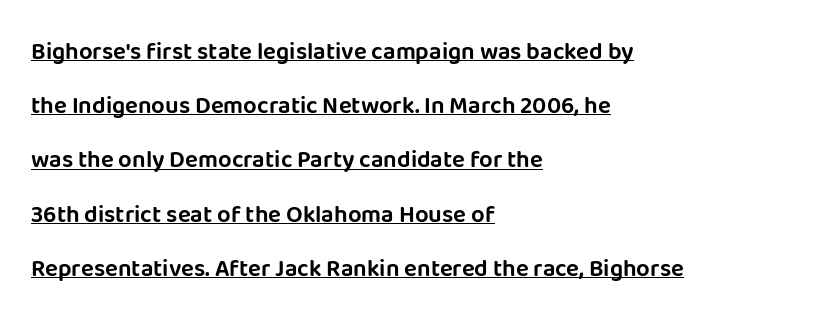
Does extra space separate the letters? No, they use regular spacing. Posture: vertical. Leftover space on each line is placed entirely after the last word. Vertically, the passage feels expansive, rows floating well apart.
